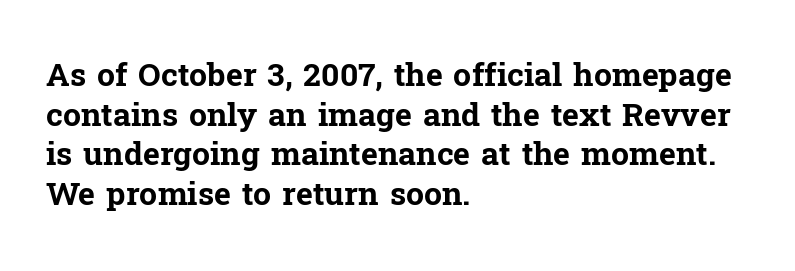
Q: Is the text bold? A: Yes.
Q: Is the text italic (slanted)? A: No, it is upright.
Q: Is the typeface a serif or a sans-serif typeface? A: Serif.
Q: Is the text underlined? A: No.
Q: How is the paragraph aligned? A: Left-aligned.
Q: Is the spacing between letters normal or unusually wide? A: Normal.
Q: Width (condensed, normal, or wide)? A: Normal.
Q: Stroke contrast? A: Low.
Q: x-height? A: Medium.
Q: Monospaced? A: No.
